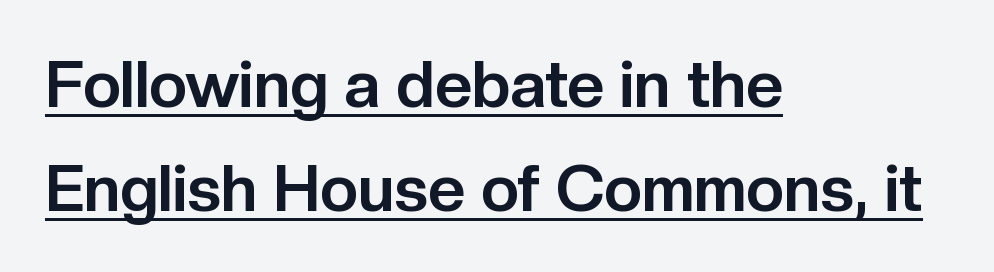
Each new line begins a customary step beneath the previous one. The text was rendered using a sans face with plain stroke endings. Spacing verdict: proportional, widths tailored to each character. Default kerning and tracking; the words read as compact shapes.
